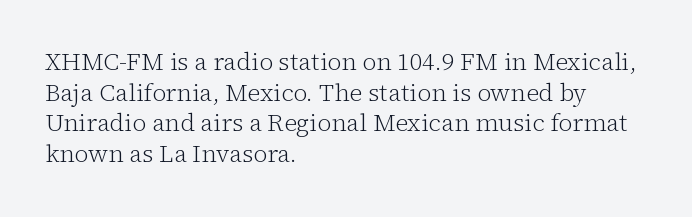
{"italic": "no", "bold": "no", "underline": "no", "align": "left", "line_spacing": "normal", "line_spacing_ratio": 1.28, "letter_spacing": "normal", "letter_spacing_em": 0.0, "glyph_px": 24}
